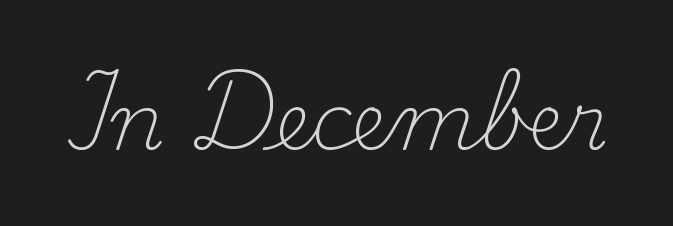
The weight would be labelled regular, book, light, or lighter still. Check where the strokes stop: tiny serifs finish them off. You could not count columns in this text — the font is proportionally spaced. The rendering keeps characters at their native spacing.
